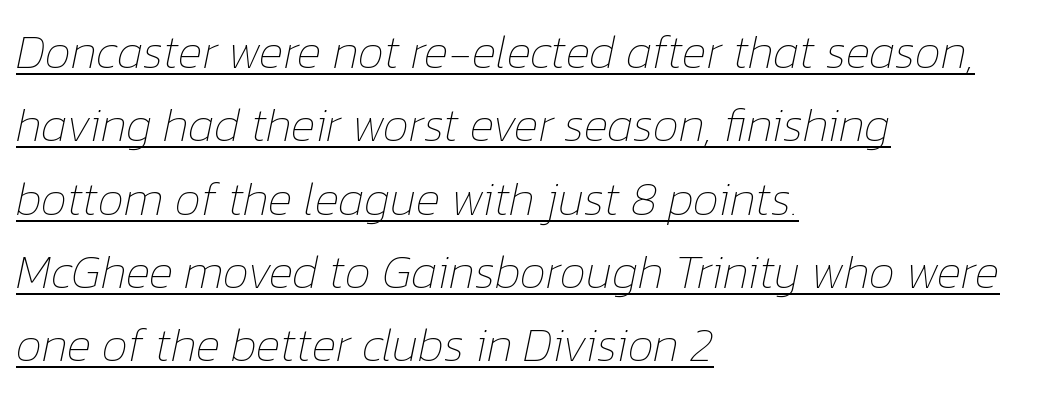
The paragraph has a hard left edge and a soft right edge. The tracking reads as untouched default to a designer's eye. A typesetter would call this proportional, since set widths differ per character. Weight: in the light-to-regular range. The face used here appears with an underline applied.
